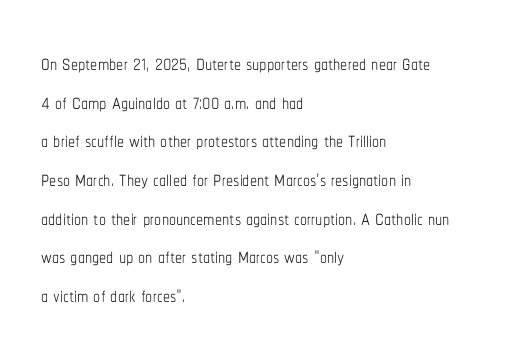
The axis of the letterforms is exactly vertical. In terms of letterspacing, this is plain default setting. The rendering uses natural spacing where letterforms have individual widths. The space between consecutive lines is moderate. The rendering anchors every line to the left-hand side. Bare-footed words on every line.
